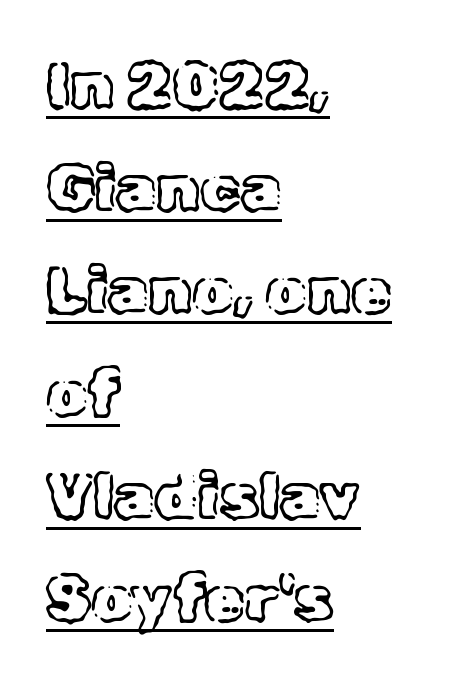
Q: Is the text italic (slanted)? A: No, it is upright.
Q: Is the text underlined? A: Yes.
Q: How is the paragraph aligned? A: Left-aligned.
Q: Is the spacing between letters normal or unusually wide? A: Normal.
Q: Is the spacing between lines tight, normal or loose? A: Normal.
Q: Width (condensed, normal, or wide)? A: Normal.
Q: x-height? A: Medium.
Q: Monospaced? A: No.
